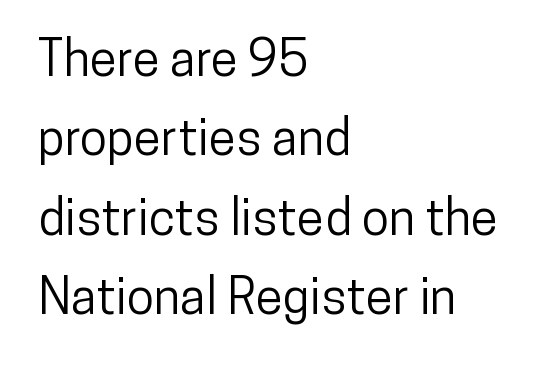
Style check: upright. Line spacing here is normal. Is the letter spacing exaggerated? No — it looks like the ordinary default. A student would call this left alignment; a typographer would say flush left, rag right.
